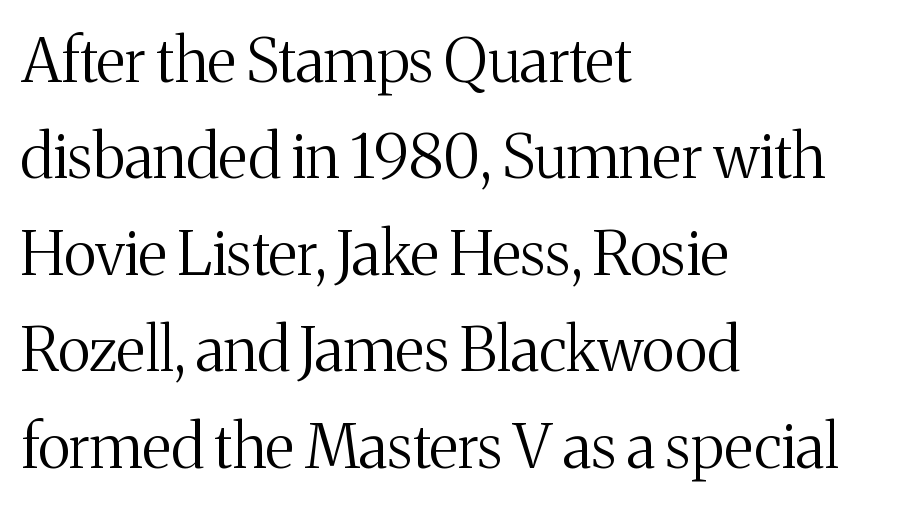
Q: Is the text bold? A: No.
Q: Is the text italic (slanted)? A: No, it is upright.
Q: Is the typeface a serif or a sans-serif typeface? A: Serif.
Q: Is the text underlined? A: No.
Q: How is the paragraph aligned? A: Left-aligned.
Q: Is the spacing between letters normal or unusually wide? A: Normal.
Q: Is the spacing between lines tight, normal or loose? A: Normal.
Q: Width (condensed, normal, or wide)? A: Normal.
Q: Stroke contrast? A: Medium.
Q: x-height? A: Medium.
Q: Monospaced? A: No.
